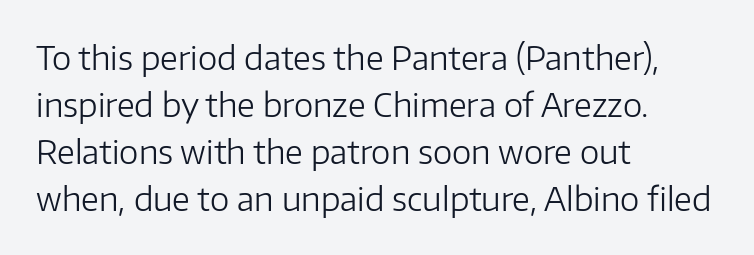
Q: Is the text bold? A: No.
Q: Is the text italic (slanted)? A: No, it is upright.
Q: Is the typeface a serif or a sans-serif typeface? A: Sans-serif.
Q: Is the text underlined? A: No.
Q: How is the paragraph aligned? A: Left-aligned.
Q: Is the spacing between letters normal or unusually wide? A: Normal.
Q: Is the spacing between lines tight, normal or loose? A: Normal.
Q: Width (condensed, normal, or wide)? A: Normal.
Q: Stroke contrast? A: Low.
Q: x-height? A: Medium.
Q: Monospaced? A: No.
